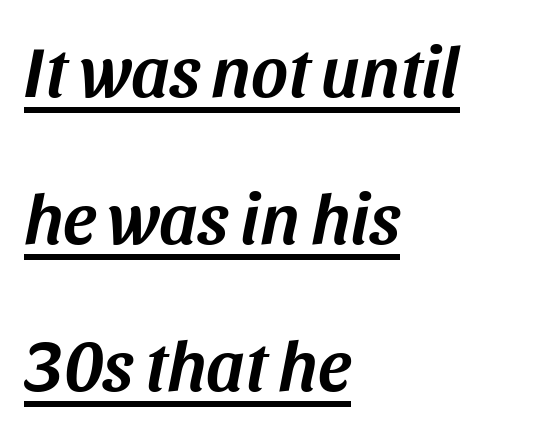
The image shows 71 px text type, italic (leaning right); set left-aligned, loose line spacing (2.07x), normal letter spacing, underlined; medium stroke contrast and a large x-height.
